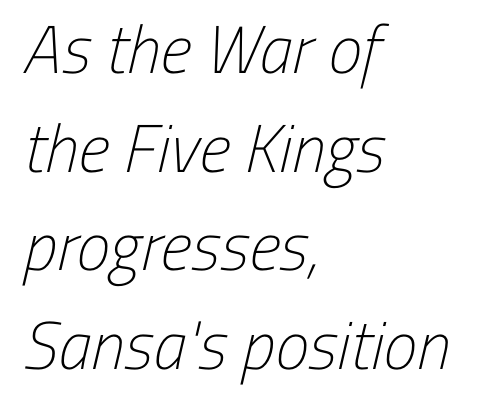
Q: Is the text bold? A: No.
Q: Is the typeface a serif or a sans-serif typeface? A: Sans-serif.
Q: Is the text underlined? A: No.
Q: How is the paragraph aligned? A: Left-aligned.
Q: Is the spacing between letters normal or unusually wide? A: Normal.
Q: Is the spacing between lines tight, normal or loose? A: Normal.
Q: Width (condensed, normal, or wide)? A: Condensed.
Q: Stroke contrast? A: Low.
Q: x-height? A: Medium.
Q: Monospaced? A: No.
